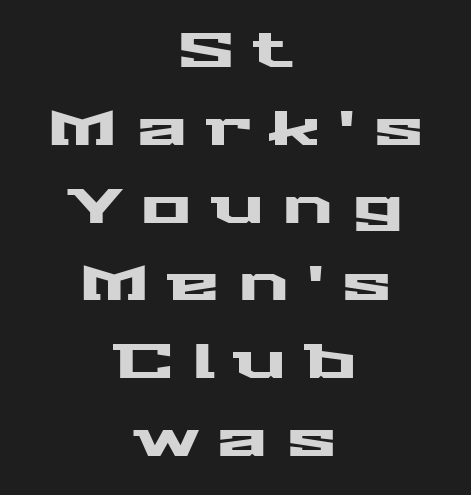
Regarding leading, the lines here are spaced in the standard way. Note the varied advance widths — an 'i' is clearly narrower than an 'm'. The face used here is a sans, in the tradition of grotesques and geometrics. Italic? Not at all — the glyphs are vertical. The compositor balanced each line on the midline. This rendering widens character spacing well past its baseline value.
